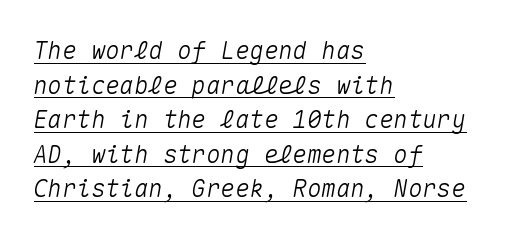
The image shows 24 px text type, italic (leaning right); set left-aligned, normal line spacing (1.44x), normal letter spacing, underlined.
